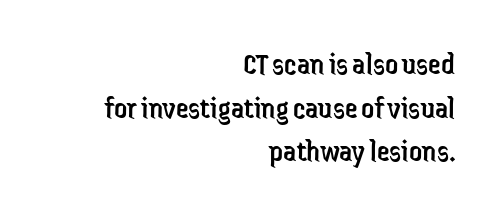
Q: Is the text bold? A: No.
Q: Is the text italic (slanted)? A: No, it is upright.
Q: Is the typeface a serif or a sans-serif typeface? A: Sans-serif.
Q: Is the text underlined? A: No.
Q: How is the paragraph aligned? A: Right-aligned.
Q: Is the spacing between letters normal or unusually wide? A: Normal.
Q: Is the spacing between lines tight, normal or loose? A: Normal.
Q: Width (condensed, normal, or wide)? A: Condensed.
Q: Stroke contrast? A: Low.
Q: x-height? A: Medium.
Q: Monospaced? A: No.
